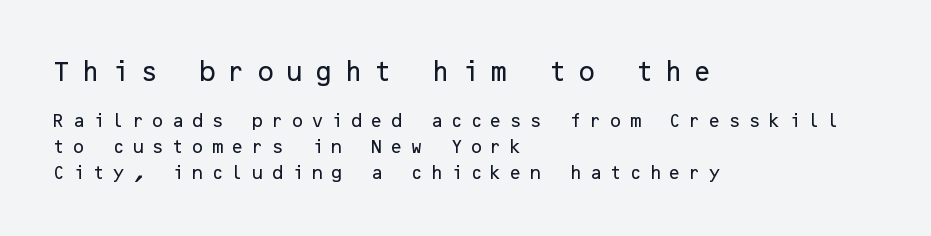
The image shows 22 px text type, upright; set left-aligned, line spacing 1.71x, unusually wide letter spacing (+0.46 em), not underlined; the first (top) block is 1.47x larger.
